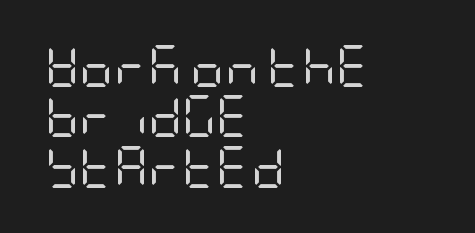
{"serif": "no", "italic": "no", "bold": "no", "weight": "regular", "width": "condensed", "stroke_contrast": "low", "x_height": "large", "underline": "no", "align": "left", "line_spacing_ratio": 1.2, "letter_spacing": "normal", "letter_spacing_em": 0.0, "glyph_px": 42}
